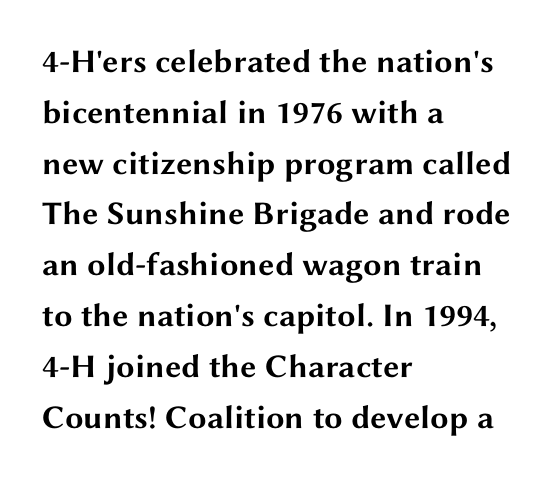
Q: Is the text bold? A: Yes.
Q: Is the text italic (slanted)? A: No, it is upright.
Q: Is the typeface a serif or a sans-serif typeface? A: Sans-serif.
Q: Is the text underlined? A: No.
Q: How is the paragraph aligned? A: Left-aligned.
Q: Is the spacing between letters normal or unusually wide? A: Normal.
Q: Is the spacing between lines tight, normal or loose? A: Normal.
Q: Width (condensed, normal, or wide)? A: Wide.
Q: Stroke contrast? A: Medium.
Q: x-height? A: Medium.
Q: Monospaced? A: No.
